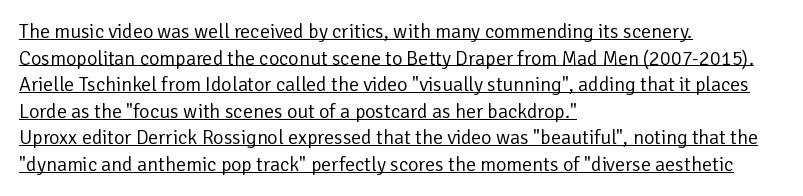
The image shows 20 px text type, upright; set left-aligned, normal line spacing (1.33x), normal letter spacing, underlined.
